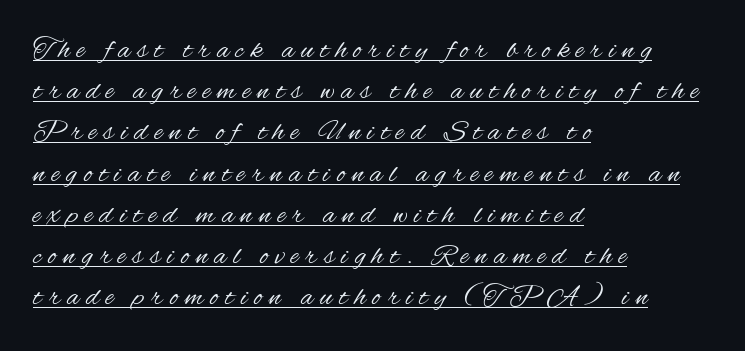
The rendering shows plain stroke endings on the letterforms — a sans-serif design. In terms of letterspacing, this is a distinctly airy, spread setting. Compared with a centered layout, this one pins lines to the left instead. A continuous stroke trails under the words, as in a hyperlink. Nothing heavy about these letters — not bold at all.
